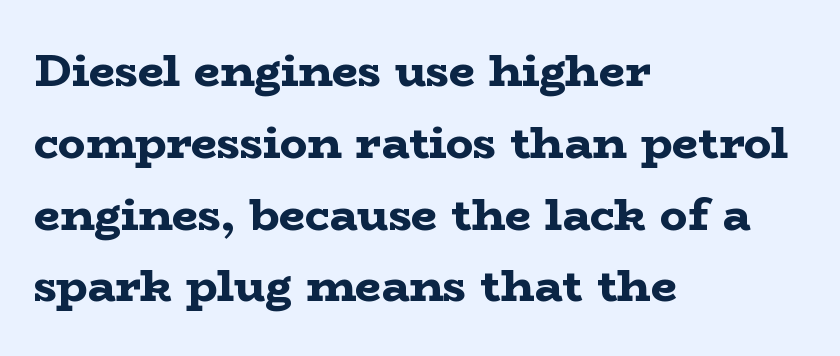
{"serif": "yes", "italic": "no", "bold": "yes", "weight": "bold", "width": "wide", "stroke_contrast": "low", "x_height": "medium", "monospaced": "no", "underline": "no", "align": "left", "line_spacing": "normal", "line_spacing_ratio": 1.56, "letter_spacing": "normal", "letter_spacing_em": 0.0, "glyph_px": 46}
